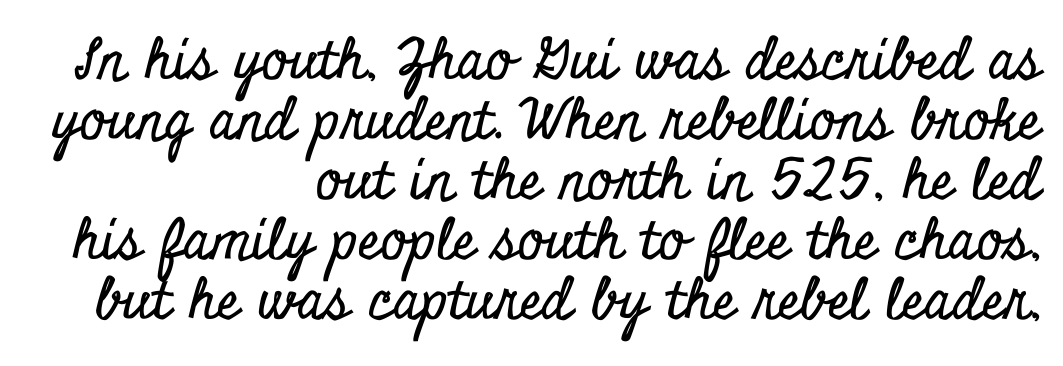
Q: Is the text italic (slanted)? A: Yes.
Q: Is the typeface a serif or a sans-serif typeface? A: Serif.
Q: Is the text underlined? A: No.
Q: How is the paragraph aligned? A: Right-aligned.
Q: Is the spacing between letters normal or unusually wide? A: Normal.
Q: Is the spacing between lines tight, normal or loose? A: Tight.
Q: Width (condensed, normal, or wide)? A: Condensed.
Q: Stroke contrast? A: Low.
Q: x-height? A: Small.
Q: Monospaced? A: No.
